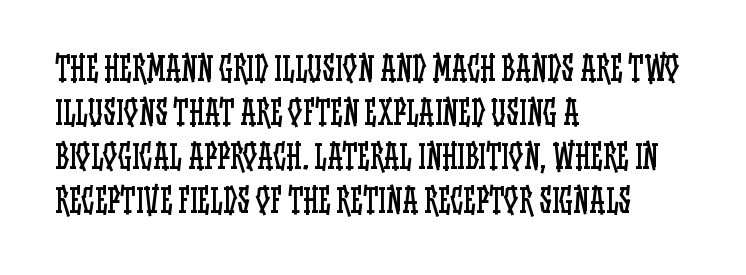
The image shows 32 px regular-weight, condensed type, upright; set left-aligned, normal line spacing (1.37x), normal letter spacing, not underlined; low stroke contrast and a large x-height.
